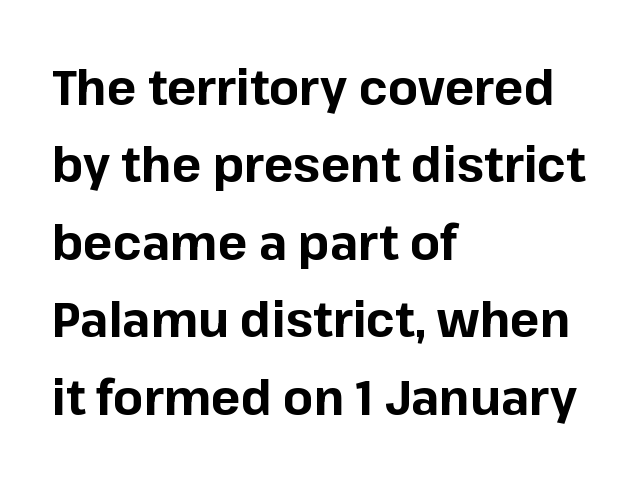
The image shows 49 px bold sans-serif type, upright; set left-aligned, normal line spacing (1.58x), normal letter spacing, not underlined; low stroke contrast and a medium x-height.
